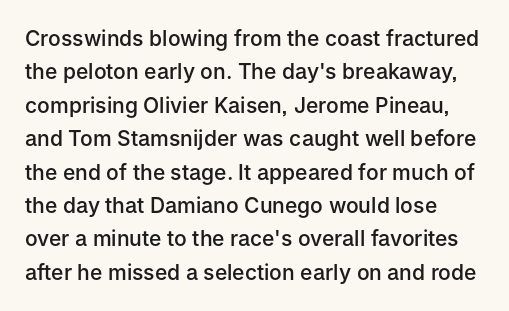
Q: Is the text bold? A: Semi-bold.
Q: Is the text italic (slanted)? A: No, it is upright.
Q: Is the text underlined? A: No.
Q: How is the paragraph aligned? A: Left-aligned.
Q: Is the spacing between letters normal or unusually wide? A: Normal.
Q: Is the spacing between lines tight, normal or loose? A: Normal.
